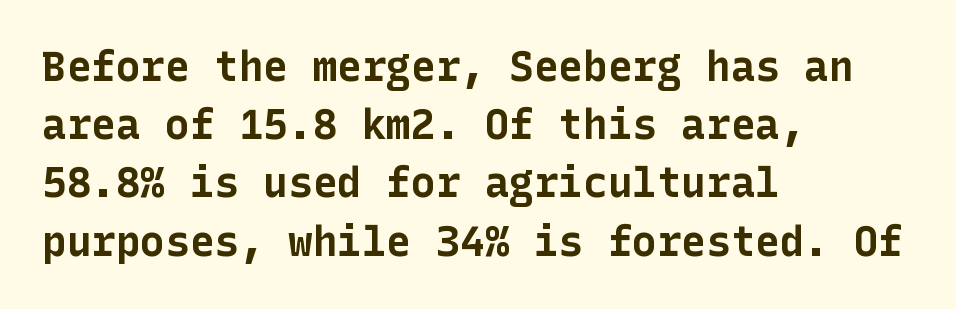
Beneath every word, the page is bare. You can tell it's not italic because the verticals are truly vertical. Quick note: interline space is typical. Here the glyphs are tracked normally, forming tight word shapes.
